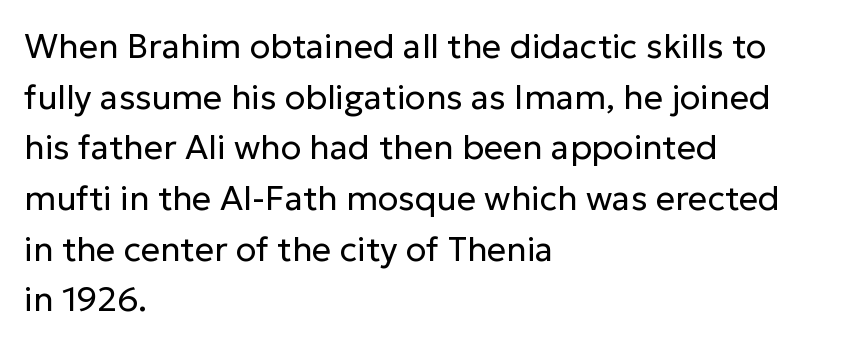
Q: Is the text bold? A: No.
Q: Is the text italic (slanted)? A: No, it is upright.
Q: Is the typeface a serif or a sans-serif typeface? A: Sans-serif.
Q: Is the text underlined? A: No.
Q: How is the paragraph aligned? A: Left-aligned.
Q: Is the spacing between letters normal or unusually wide? A: Normal.
Q: Is the spacing between lines tight, normal or loose? A: Normal.
Q: Width (condensed, normal, or wide)? A: Normal.
Q: Stroke contrast? A: Low.
Q: x-height? A: Medium.
Q: Monospaced? A: No.
